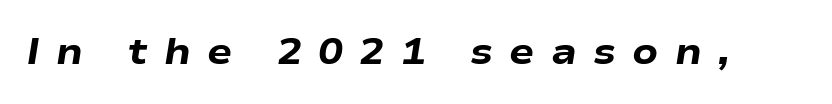
Decoration check: the copy has no underline. Each letter keeps its own natural width here, so spacing adapts to shape. Caption: expanded tracking, letters set apart. How heavy is the stroke? Heavy — this is a bold. Style check: oblique.
